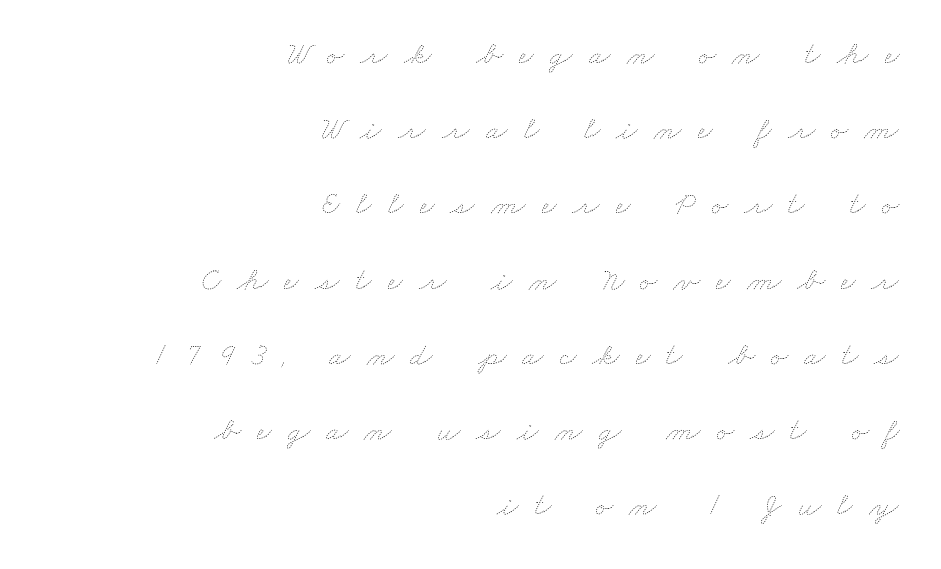
The image shows 32 px thin, wide type; set right-aligned, loose line spacing (2.35x), unusually wide letter spacing (+0.5 em), not underlined; low stroke contrast and a small x-height.
